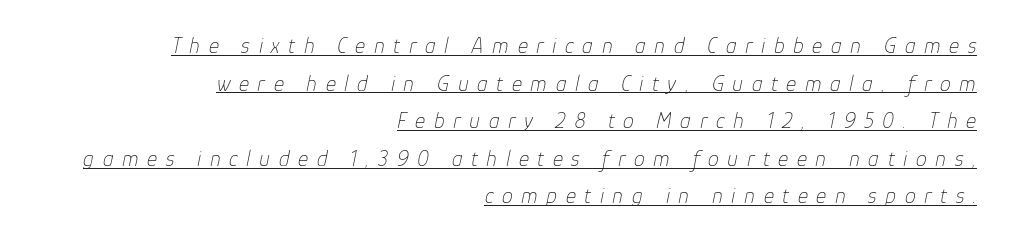
The image shows 22 px text type, italic (leaning right); set right-aligned, line spacing 1.71x, unusually wide letter spacing (+0.39 em), underlined.
